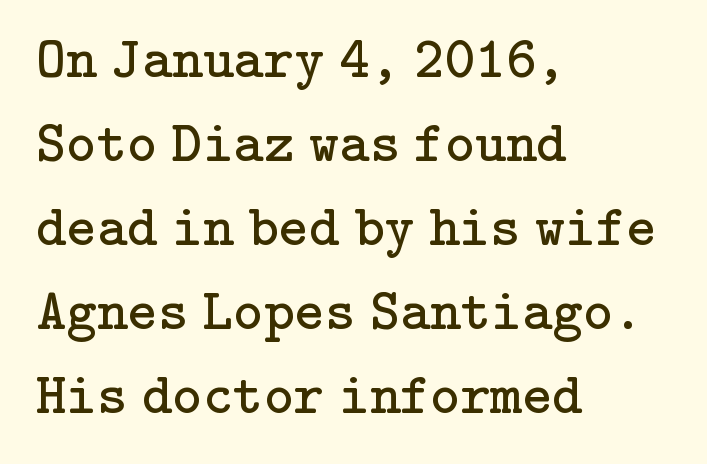
Q: Is the text bold? A: No.
Q: Is the text italic (slanted)? A: No, it is upright.
Q: Is the typeface a serif or a sans-serif typeface? A: Serif.
Q: Is the text underlined? A: No.
Q: How is the paragraph aligned? A: Left-aligned.
Q: Is the spacing between letters normal or unusually wide? A: Normal.
Q: Is the spacing between lines tight, normal or loose? A: Normal.
Q: Width (condensed, normal, or wide)? A: Normal.
Q: Stroke contrast? A: Low.
Q: x-height? A: Medium.
